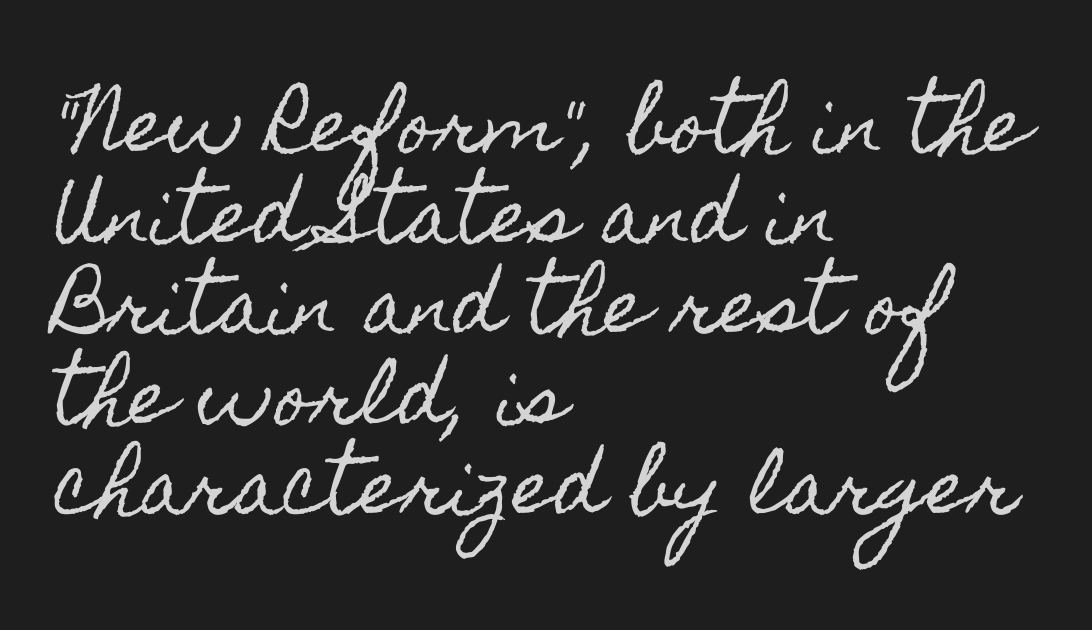
Honestly, the letter spacing is just normal — you wouldn't notice it. The rag falls on the right side of this text block. A typesetter would call this proportional, since set widths differ per character. The area under the type is left untouched.
